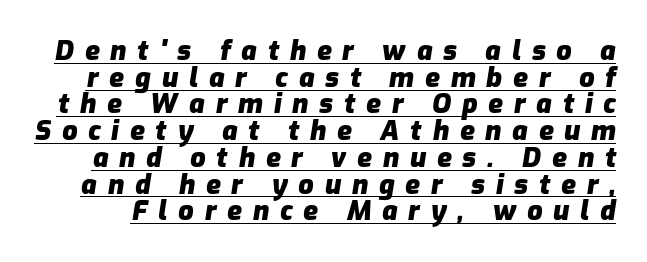
{"italic": "yes", "lean": "right", "slant_degrees": 9, "bold": "yes", "underline": "yes", "line_spacing": "tight", "line_spacing_ratio": 0.99, "letter_spacing": "wide", "letter_spacing_em": 0.4, "glyph_px": 27}
